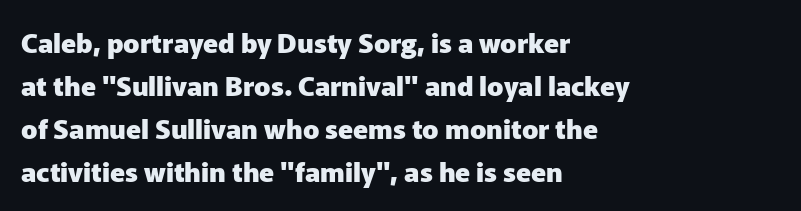
The image shows 27 px bold type, upright; set left-aligned, normal line spacing (1.59x), normal letter spacing, not underlined.
